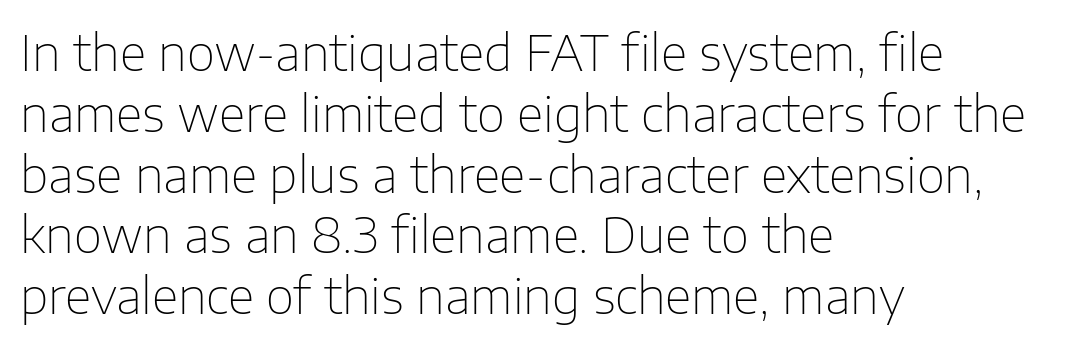
Type without underlining. This sample uses plain, unmodified letter spacing. No chunkiness to these letters — they're not bold. Is this a sans? Yes — the strokes have no serifs. Here the designer chose a conventional face with non-uniform glyph widths. A classic flush-left, rag-right setting is used for this passage.
